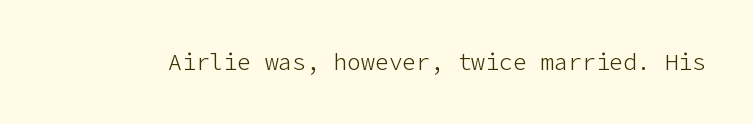
The image shows 23 px text type, upright; set normal letter spacing, not underlined.
